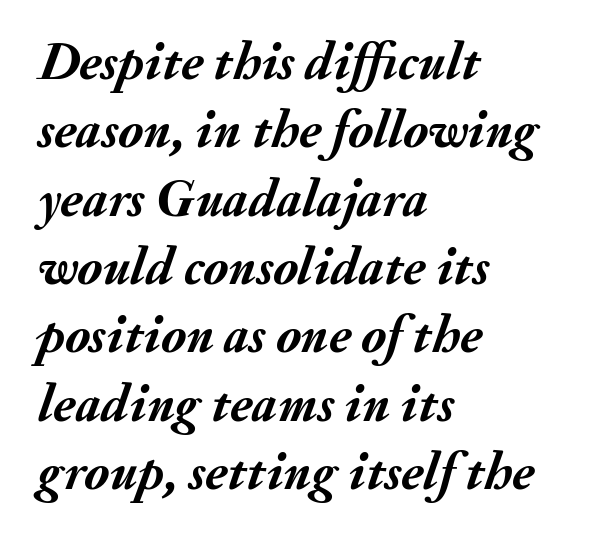
The image shows 53 px semibold type, italic (leaning right); set left-aligned, normal line spacing (1.29x), normal letter spacing, not underlined; medium stroke contrast and a small x-height.
